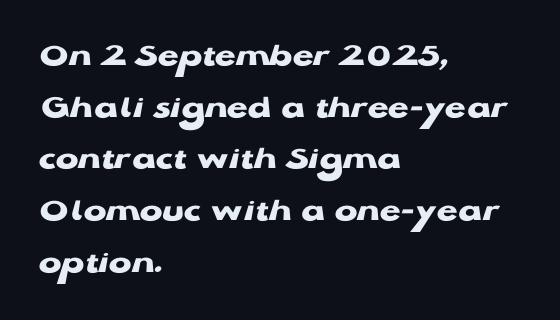
Q: Is the text bold? A: Yes.
Q: Is the text italic (slanted)? A: No, it is upright.
Q: Is the typeface a serif or a sans-serif typeface? A: Sans-serif.
Q: Is the text underlined? A: No.
Q: How is the paragraph aligned? A: Left-aligned.
Q: Is the spacing between letters normal or unusually wide? A: Normal.
Q: Is the spacing between lines tight, normal or loose? A: Normal.
Q: Width (condensed, normal, or wide)? A: Wide.
Q: Stroke contrast? A: Low.
Q: x-height? A: Medium.
Q: Monospaced? A: No.
